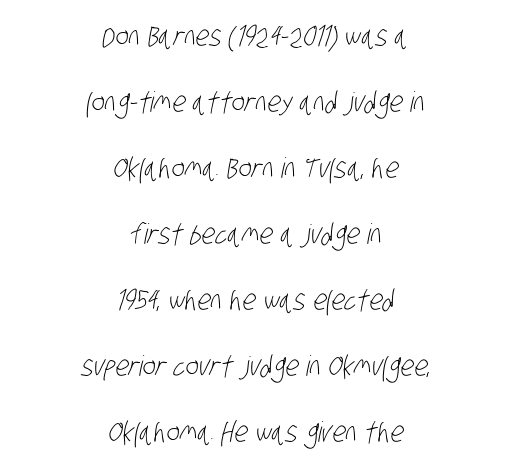
{"serif": "no", "bold": "no", "weight": "light", "width": "condensed", "stroke_contrast": "low", "x_height": "large", "monospaced": "no", "underline": "no", "align": "center", "line_spacing": "loose", "line_spacing_ratio": 2.36, "letter_spacing": "normal", "letter_spacing_em": 0.0, "glyph_px": 28}
